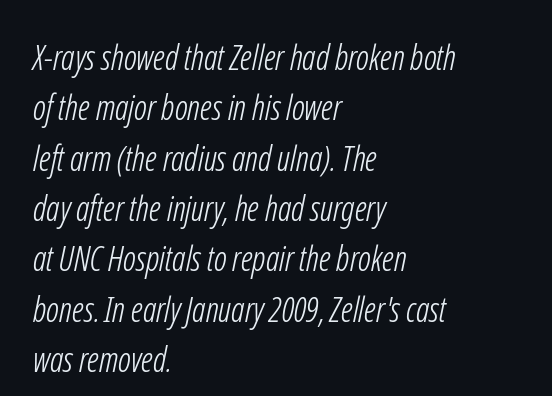
The image shows 34 px light, condensed sans-serif type; set left-aligned, normal line spacing (1.48x), normal letter spacing, not underlined; low stroke contrast and a medium x-height.
